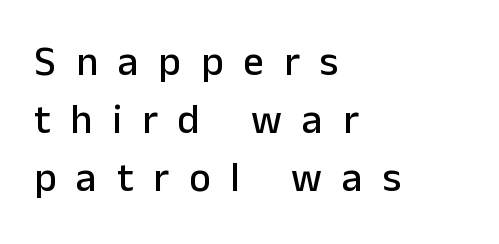
The image shows 41 px sans-serif type, upright; set left-aligned, normal line spacing (1.42x), unusually wide letter spacing (+0.49 em), not underlined; low stroke contrast and a medium x-height.
